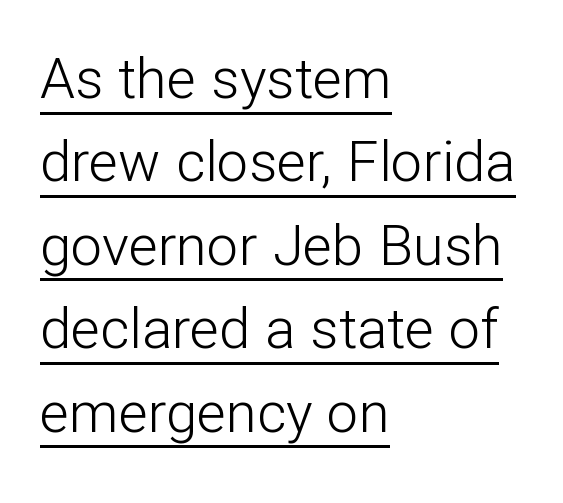
{"serif": "no", "italic": "no", "bold": "no", "weight": "light", "width": "normal", "stroke_contrast": "low", "x_height": "medium", "monospaced": "no", "underline": "yes", "align": "left", "line_spacing": "normal", "line_spacing_ratio": 1.49, "letter_spacing": "normal", "letter_spacing_em": 0.0, "glyph_px": 56}
